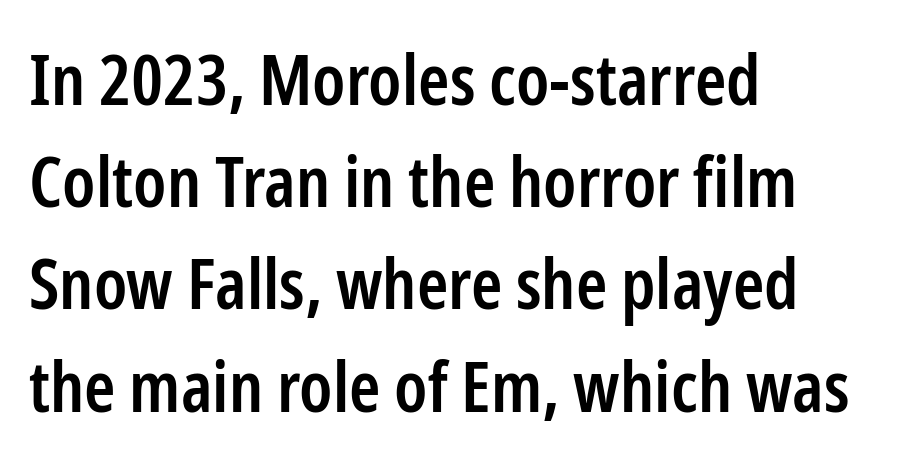
The image shows 71 px semibold, condensed sans-serif type, upright; set left-aligned, normal line spacing (1.44x), normal letter spacing, not underlined; low stroke contrast and a medium x-height.
